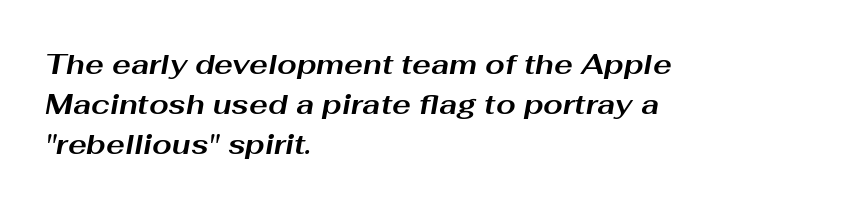
{"italic": "yes", "lean": "right", "slant_degrees": 10, "bold": "yes", "weight": "bold", "width": "wide", "stroke_contrast": "medium", "x_height": "medium", "monospaced": "no", "underline": "no", "align": "left", "line_spacing": "normal", "line_spacing_ratio": 1.42, "letter_spacing": "normal", "letter_spacing_em": 0.0, "glyph_px": 28}
